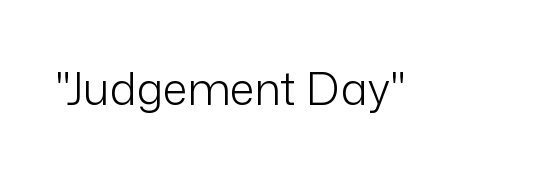
The text was rendered using a sans face with plain stroke endings. Tracking value appears to be zero — textbook default spacing. The cut favours lightness, reaching ordinary text weight at its darkest. This is the regular roman posture of the typeface. Spacing verdict: proportional, widths tailored to each character.
